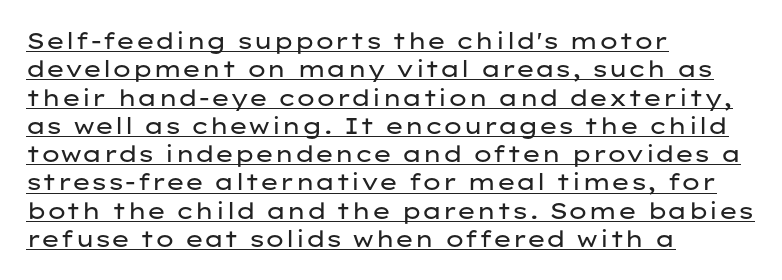
Has an underline been added? It has. Does extra space separate the letters? No, they use regular spacing. Rendered with straight, roman letterforms. Is the type heavy? It reads as light-to-regular instead. Where is the straight margin? On the left.
